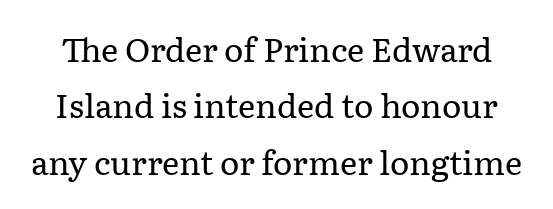
Q: Is the text bold? A: No.
Q: Is the text italic (slanted)? A: No, it is upright.
Q: Is the typeface a serif or a sans-serif typeface? A: Serif.
Q: Is the text underlined? A: No.
Q: Is the spacing between letters normal or unusually wide? A: Normal.
Q: Width (condensed, normal, or wide)? A: Normal.
Q: Stroke contrast? A: Low.
Q: x-height? A: Medium.
Q: Monospaced? A: No.
